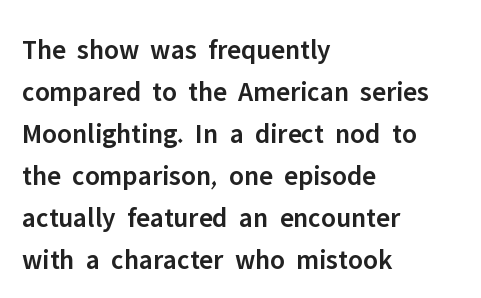
Spacing verdict: proportional, widths tailored to each character. Compared with a centered layout, this one pins lines to the left instead. As a designer I'd log this as weight 600, semibold. Style check: upright. Normally led — the rows are evenly, conventionally spaced. Nothing unusual about the tracking: characters are spaced as the font intends.
